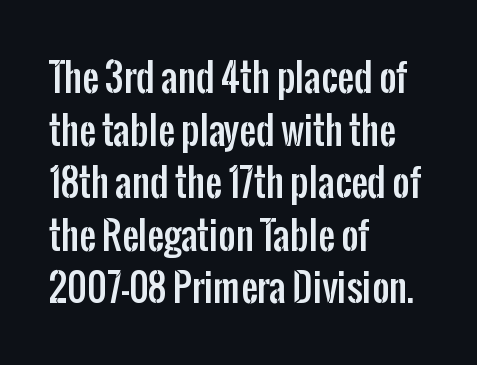
Q: Is the text italic (slanted)? A: No, it is upright.
Q: Is the typeface a serif or a sans-serif typeface? A: Sans-serif.
Q: Is the text underlined? A: No.
Q: How is the paragraph aligned? A: Left-aligned.
Q: Is the spacing between letters normal or unusually wide? A: Normal.
Q: Is the spacing between lines tight, normal or loose? A: Normal.
Q: Width (condensed, normal, or wide)? A: Condensed.
Q: Stroke contrast? A: Low.
Q: x-height? A: Medium.
Q: Monospaced? A: No.
